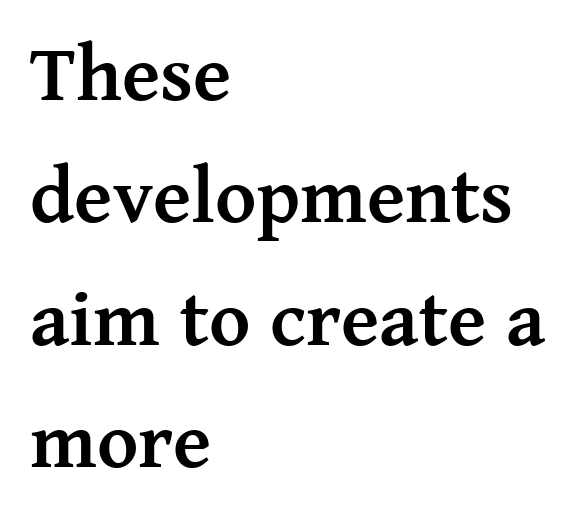
The passage shown is emphatically bold. The area under the type is left untouched. The text was rendered using a seriffed face with decorative stroke endings. Unlike italic type, these characters show no tilt at all. This sample has the flowing, uneven cadence of proportional lettering. Whoever set this chose a conventional vertical rhythm.
